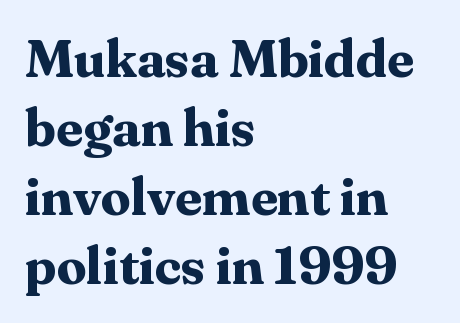
This is serif lettering, the kind often seen in printed books. A typesetter would call this proportional, since set widths differ per character. Emphasis by weight is at full strength: bold. Each line starts at the same left margin while the right side varies. Tracking here is standard; glyphs follow each other at the usual distance. Posture: vertical.
